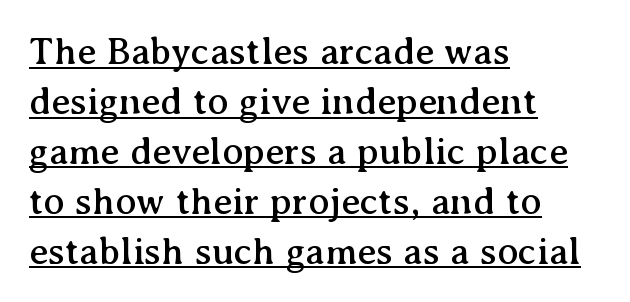
A typographer would call this underscored text. This rendering employs a face with finishing strokes, i.e., a serif. Whoever set this chose a conventional vertical rhythm. These lines were composed using upright roman letters. This sample has the flowing, uneven cadence of proportional lettering. Typeset ragged right — the left edge is the straight one.
